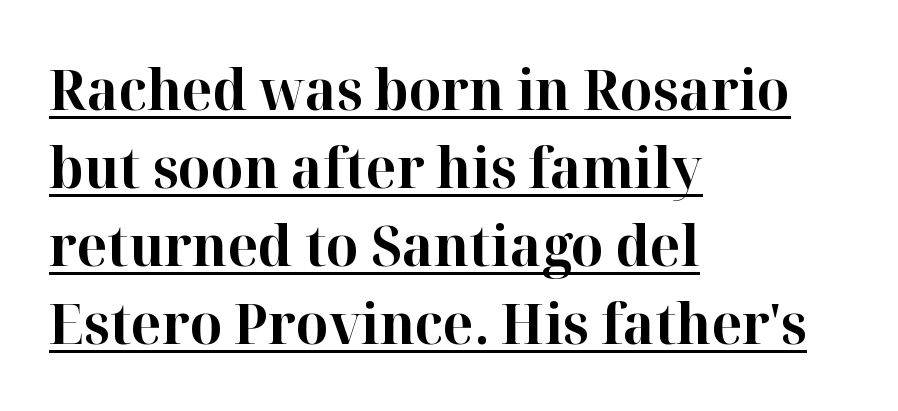
{"serif": "yes", "italic": "no", "bold": "yes", "weight": "bold", "width": "normal", "stroke_contrast": "high", "x_height": "medium", "monospaced": "no", "underline": "yes", "align": "left", "line_spacing": "normal", "line_spacing_ratio": 1.37, "letter_spacing": "normal", "letter_spacing_em": 0.0, "glyph_px": 57}
